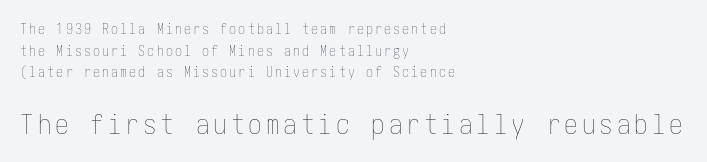
The image shows 27 px text type, upright; set left-aligned, normal line spacing (1.55x), not underlined; the second (bottom) block is 1.93x larger.
